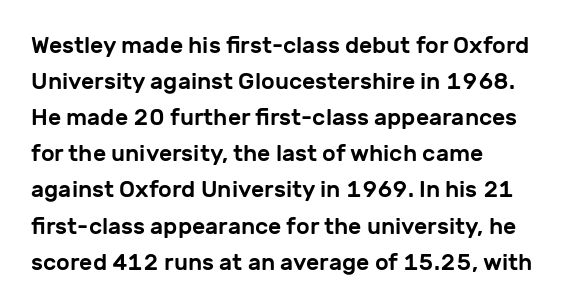
{"italic": "no", "underline": "no", "align": "left", "line_spacing": "normal", "line_spacing_ratio": 1.57, "letter_spacing": "normal", "letter_spacing_em": 0.0, "glyph_px": 23}
